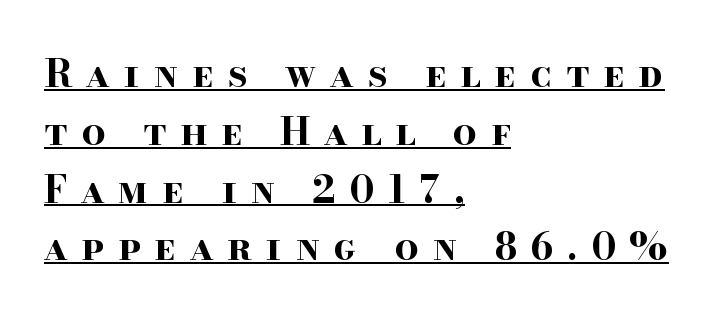
The image shows 38 px bold, wide serif type, upright; set left-aligned, normal line spacing (1.52x), unusually wide letter spacing (+0.36 em), underlined; high stroke contrast and a small x-height.
